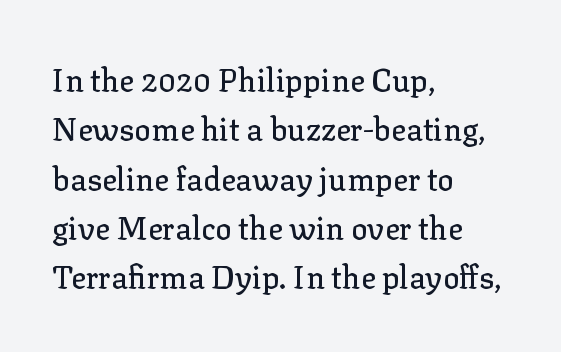
Q: Is the text italic (slanted)? A: No, it is upright.
Q: Is the typeface a serif or a sans-serif typeface? A: Serif.
Q: Is the text underlined? A: No.
Q: How is the paragraph aligned? A: Left-aligned.
Q: Is the spacing between letters normal or unusually wide? A: Normal.
Q: Is the spacing between lines tight, normal or loose? A: Normal.
Q: Width (condensed, normal, or wide)? A: Normal.
Q: Stroke contrast? A: Low.
Q: x-height? A: Medium.
Q: Monospaced? A: No.
